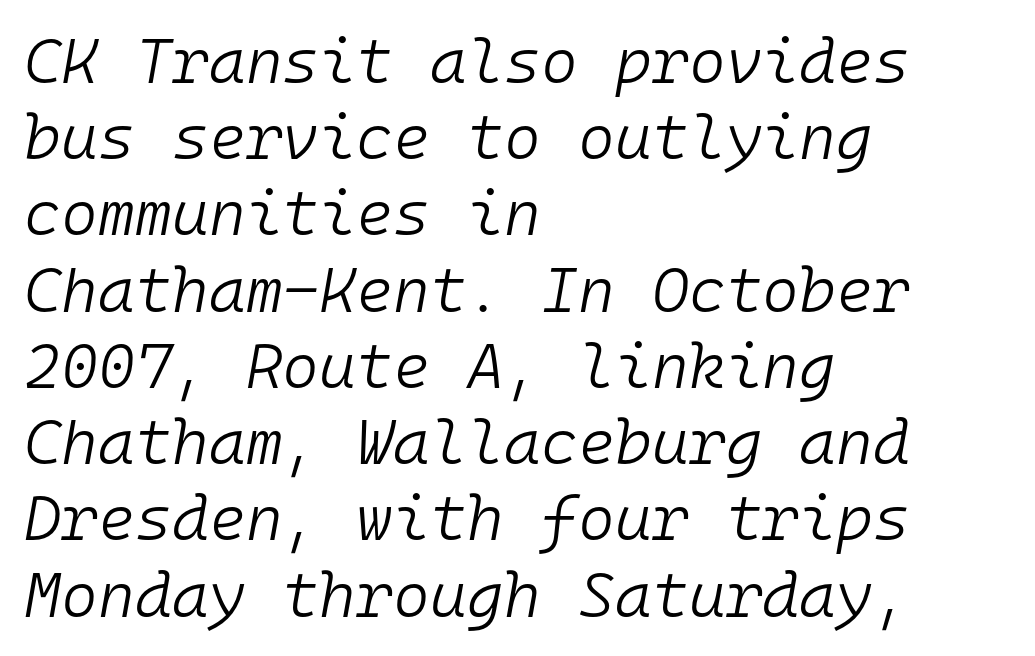
{"italic": "yes", "lean": "right", "slant_degrees": 10, "bold": "no", "weight": "light", "width": "normal", "stroke_contrast": "low", "x_height": "medium", "monospaced": "yes", "underline": "no", "align": "left", "line_spacing_ratio": 1.21, "letter_spacing": "normal", "letter_spacing_em": 0.0, "glyph_px": 63}
